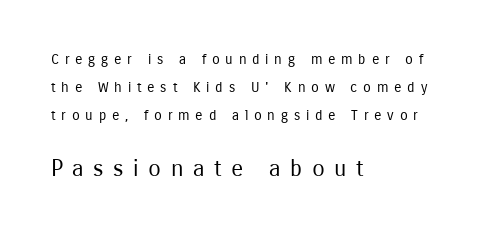
{"italic": "no", "bold": "no", "underline": "no", "align": "left", "line_spacing": "loose", "line_spacing_ratio": 2.01, "letter_spacing": "wide", "letter_spacing_em": 0.41, "larger_block": "second", "size_ratio": 1.64, "glyph_px": 23}
